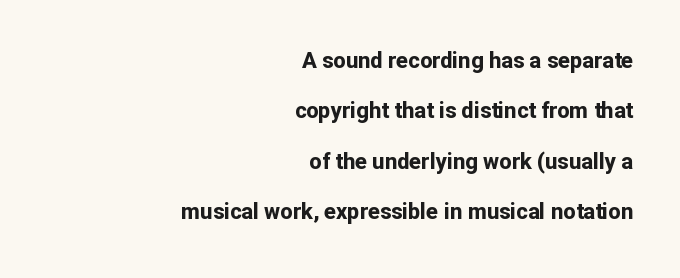
The image shows 22 px bold type, upright; set right-aligned, loose line spacing (2.29x), normal letter spacing, not underlined.
